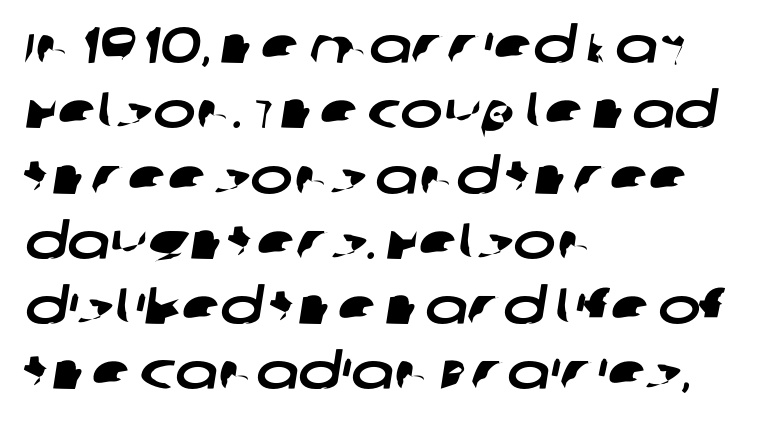
Q: Is the typeface a serif or a sans-serif typeface? A: Sans-serif.
Q: Is the text underlined? A: No.
Q: How is the paragraph aligned? A: Left-aligned.
Q: Is the spacing between letters normal or unusually wide? A: Normal.
Q: Is the spacing between lines tight, normal or loose? A: Normal.
Q: Width (condensed, normal, or wide)? A: Wide.
Q: Stroke contrast? A: Low.
Q: x-height? A: Large.
Q: Monospaced? A: No.
